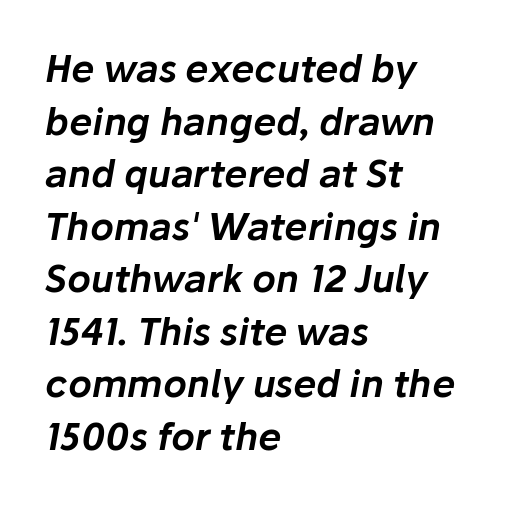
Q: Is the text italic (slanted)? A: Yes, it leans right by about 10 degrees.
Q: Is the text underlined? A: No.
Q: How is the paragraph aligned? A: Left-aligned.
Q: Is the spacing between letters normal or unusually wide? A: Normal.
Q: Is the spacing between lines tight, normal or loose? A: Normal.
Q: Width (condensed, normal, or wide)? A: Normal.
Q: Stroke contrast? A: Low.
Q: x-height? A: Medium.
Q: Monospaced? A: No.
